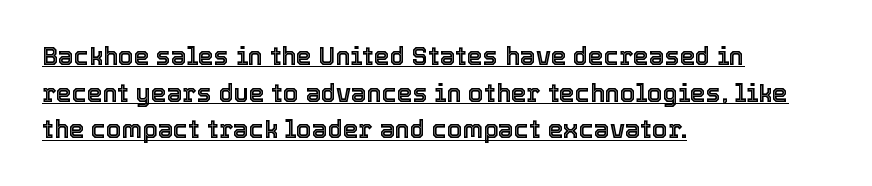
Q: Is the text italic (slanted)? A: No, it is upright.
Q: Is the text underlined? A: Yes.
Q: How is the paragraph aligned? A: Left-aligned.
Q: Is the spacing between letters normal or unusually wide? A: Normal.
Q: Is the spacing between lines tight, normal or loose? A: Normal.
